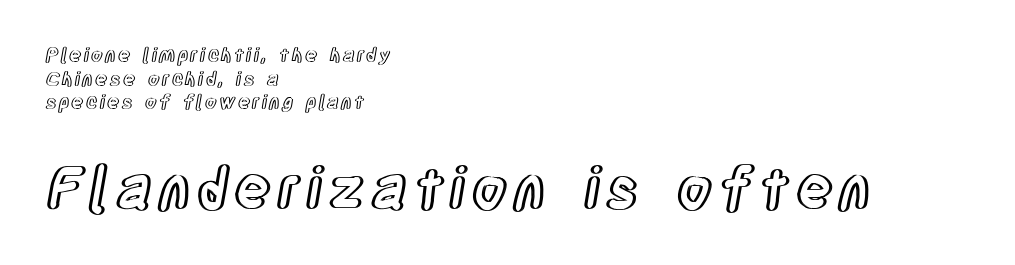
{"width": "condensed", "x_height": "large", "monospaced": "no", "underline": "no", "align": "left", "line_spacing_ratio": 1.24, "larger_block": "second", "size_ratio": 3.0, "glyph_px": 57}
